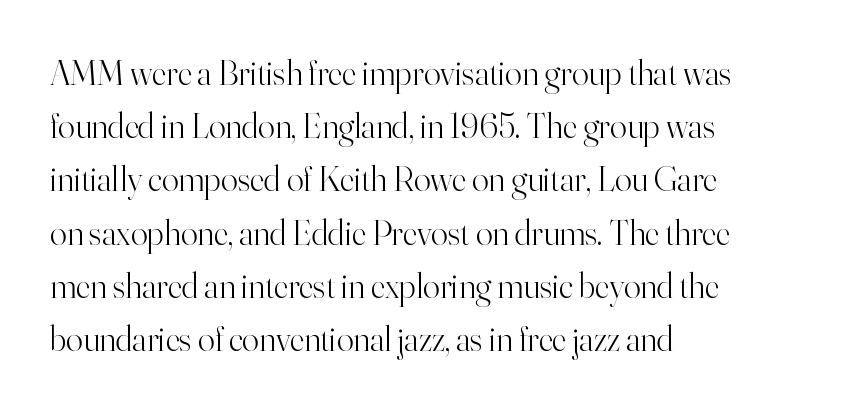
{"serif": "yes", "italic": "no", "bold": "no", "weight": "light", "width": "normal", "stroke_contrast": "high", "x_height": "small", "monospaced": "no", "underline": "no", "align": "left", "line_spacing": "normal", "line_spacing_ratio": 1.52, "letter_spacing": "normal", "letter_spacing_em": 0.0, "glyph_px": 35}
